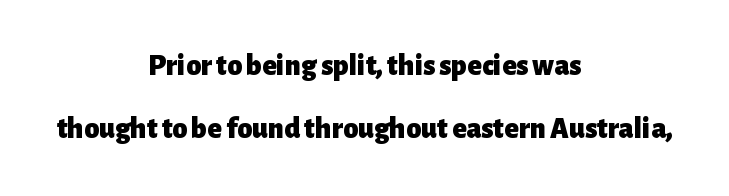
The image shows 30 px heavy sans-serif type, upright; set centered, loose line spacing (2.11x), normal letter spacing, not underlined; low stroke contrast and a medium x-height.
